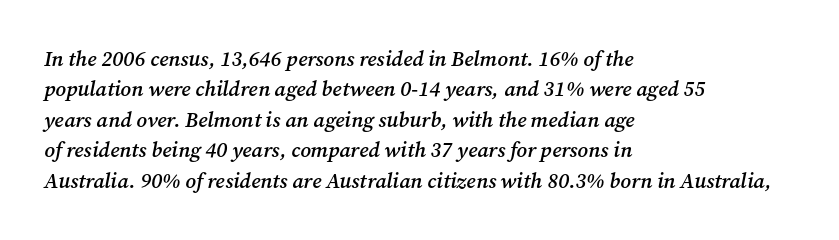
{"italic": "yes", "lean": "right", "slant_degrees": 12, "bold": "semi", "underline": "no", "align": "left", "line_spacing": "normal", "line_spacing_ratio": 1.45, "letter_spacing": "normal", "letter_spacing_em": 0.0, "glyph_px": 21}
